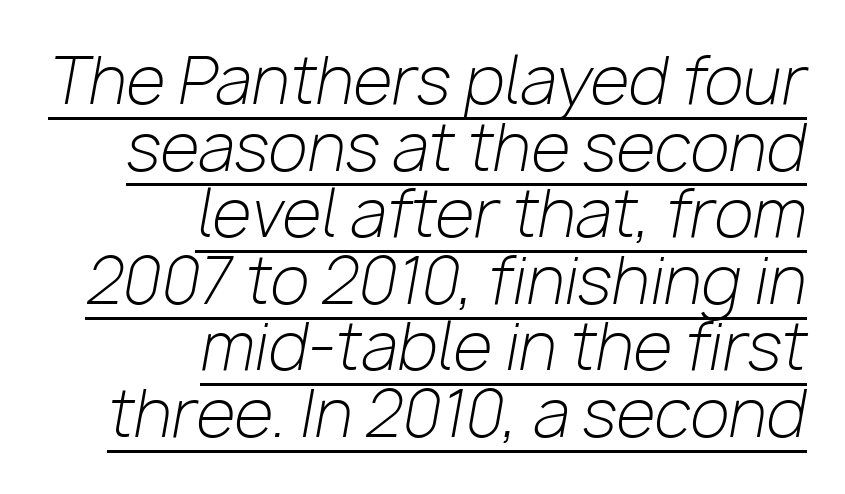
Here the glyphs are tracked normally, forming tight word shapes. Looks like someone drew a line under every word here. No heavy texture on the line: the type isn't bold. The leading is snug, giving the passage a crowded texture. Compared with ordinary roman type, these characters are visibly tilted.
